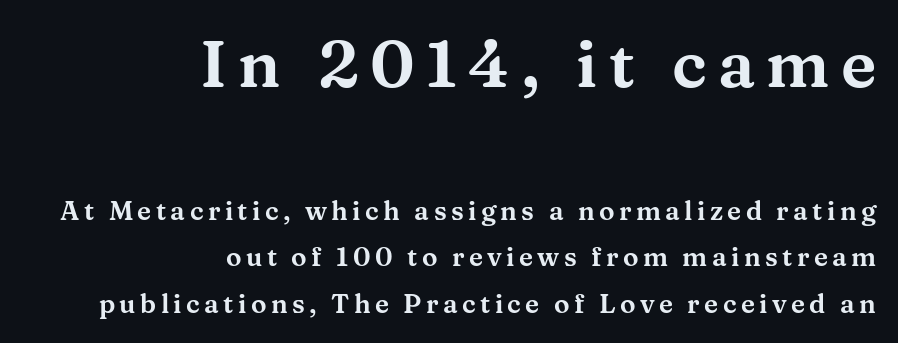
The image shows 66 px wide serif type, upright; set right-aligned, line spacing 1.8x, not underlined; the first (top) block is 2.54x larger; medium stroke contrast and a medium x-height.
